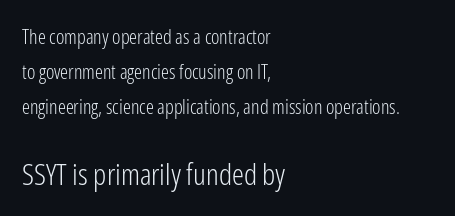
No word sits above an underline. Spacing verdict: proportional, widths tailored to each character. The composition opens small and finishes big. In terms of posture, this sample is upright.
